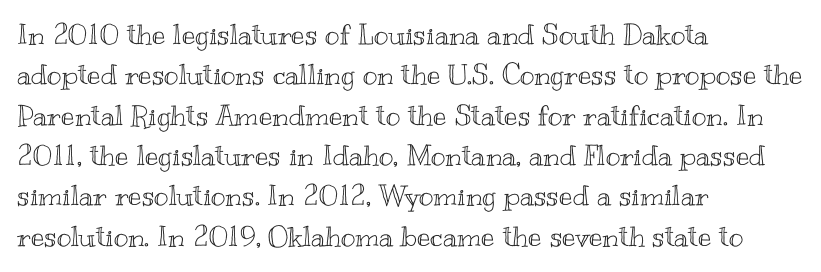
Q: Is the text italic (slanted)? A: No, it is upright.
Q: Is the text underlined? A: No.
Q: How is the paragraph aligned? A: Left-aligned.
Q: Is the spacing between letters normal or unusually wide? A: Normal.
Q: Is the spacing between lines tight, normal or loose? A: Normal.
Q: Width (condensed, normal, or wide)? A: Wide.
Q: x-height? A: Small.
Q: Monospaced? A: No.
